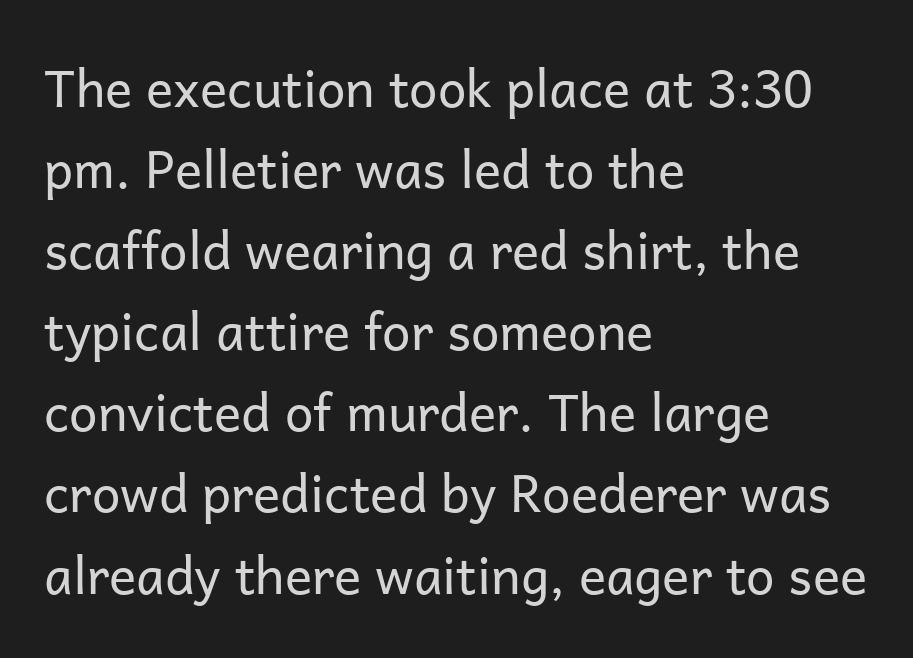
Q: Is the text bold? A: No.
Q: Is the text italic (slanted)? A: No, it is upright.
Q: Is the typeface a serif or a sans-serif typeface? A: Sans-serif.
Q: Is the text underlined? A: No.
Q: How is the paragraph aligned? A: Left-aligned.
Q: Is the spacing between letters normal or unusually wide? A: Normal.
Q: Is the spacing between lines tight, normal or loose? A: Normal.
Q: Width (condensed, normal, or wide)? A: Normal.
Q: Stroke contrast? A: Low.
Q: x-height? A: Medium.
Q: Monospaced? A: No.
